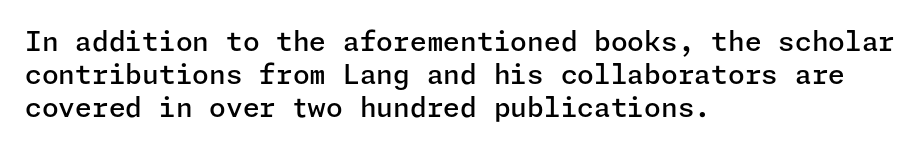
The image shows 27 px text type, upright; set left-aligned, line spacing 1.23x, normal letter spacing, not underlined.
